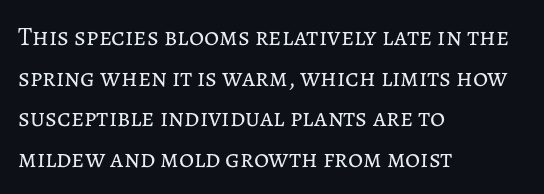
The image shows 26 px text type, upright; set left-aligned, normal line spacing (1.56x), normal letter spacing, not underlined.
